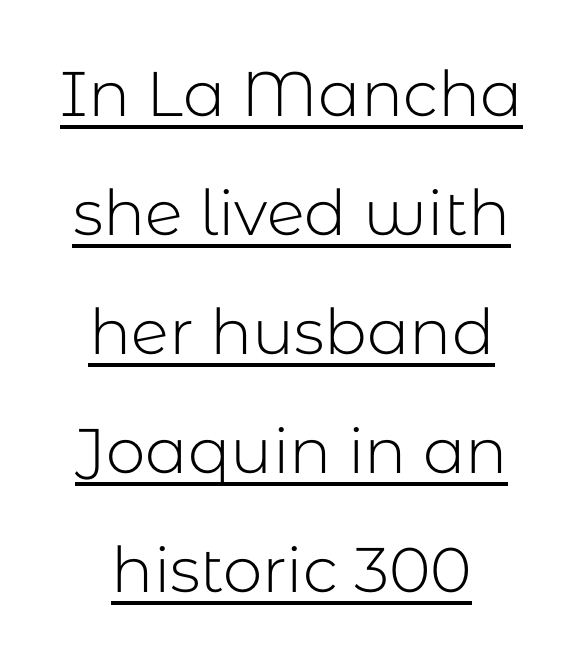
{"serif": "no", "italic": "no", "bold": "no", "weight": "light", "width": "normal", "stroke_contrast": "low", "x_height": "medium", "monospaced": "no", "underline": "yes", "line_spacing_ratio": 1.89, "letter_spacing": "normal", "letter_spacing_em": 0.0, "glyph_px": 63}
